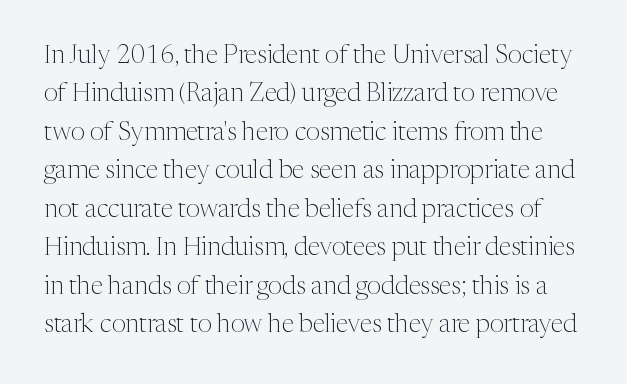
Q: Is the text bold? A: No.
Q: Is the text italic (slanted)? A: No, it is upright.
Q: Is the text underlined? A: No.
Q: Is the spacing between letters normal or unusually wide? A: Normal.
Q: Is the spacing between lines tight, normal or loose? A: Normal.
